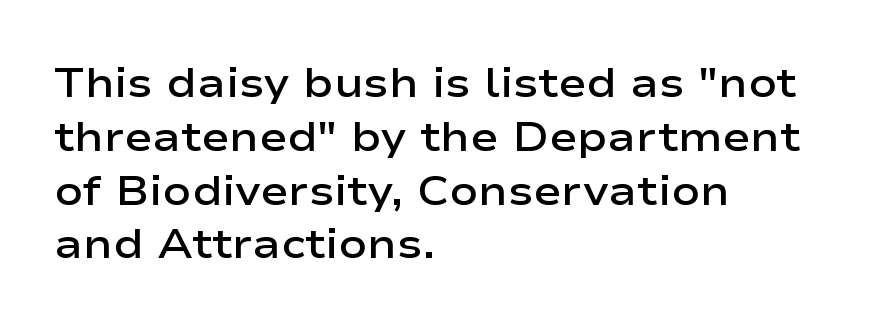
Regarding leading, the lines here are spaced in the standard way. Default kerning and tracking; the words read as compact shapes. Weight check: semibold — heavier than regular, not quite bold. The text block is weighted toward the left margin, trailing off unevenly rightward. The type sits square on the baseline with zero lean.
